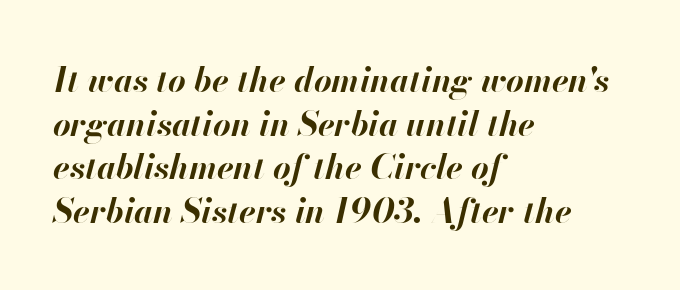
The image shows 34 px bold type, italic (leaning right); set left-aligned, normal line spacing (1.28x), normal letter spacing, not underlined; high stroke contrast and a small x-height.
